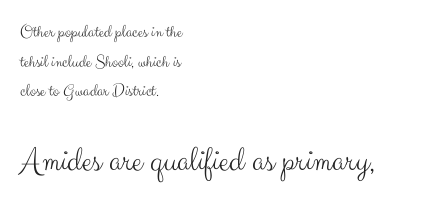
This rendering employs a face without finishing strokes, i.e., a sans-serif. Has an underline been added? It has not. Does the leading feel generous? No, just average.
